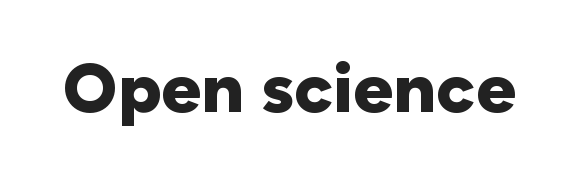
The image shows 68 px heavy sans-serif type, upright; set normal letter spacing, not underlined; low stroke contrast and a medium x-height.
